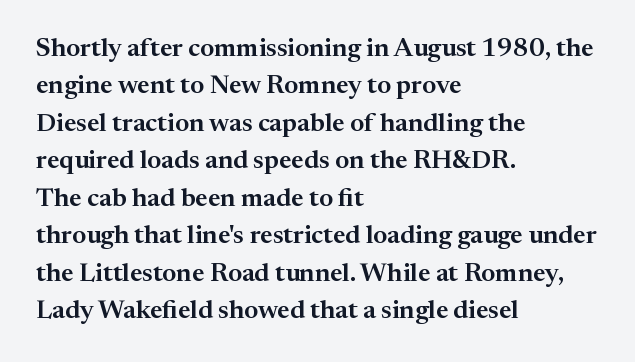
{"italic": "no", "underline": "no", "align": "left", "line_spacing": "normal", "line_spacing_ratio": 1.44, "letter_spacing": "normal", "letter_spacing_em": 0.0, "glyph_px": 26}
